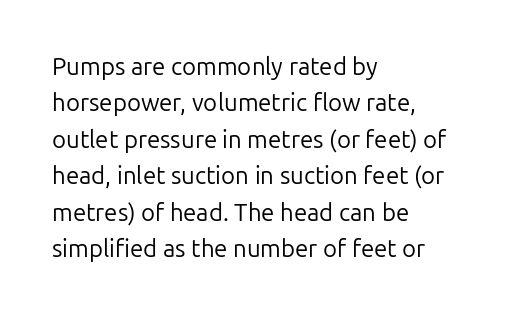
The foot of each line stays bare and open. These lines stack with their left ends in a neat column. Italic: no, the glyphs are upright roman. These lines sit exactly where default settings would place them.
